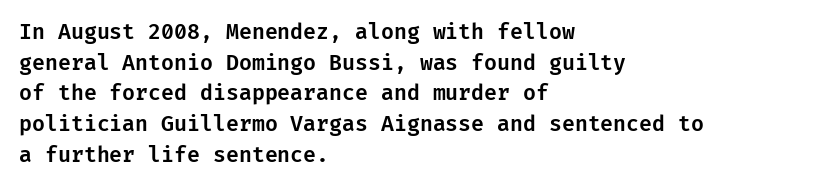
Q: Is the text italic (slanted)? A: No, it is upright.
Q: Is the text underlined? A: No.
Q: How is the paragraph aligned? A: Left-aligned.
Q: Is the spacing between letters normal or unusually wide? A: Normal.
Q: Is the spacing between lines tight, normal or loose? A: Normal.
